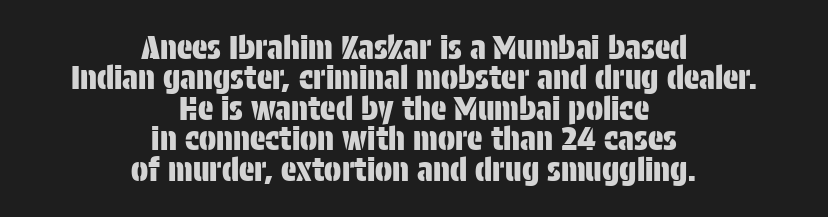
{"serif": "no", "italic": "no", "width": "condensed", "stroke_contrast": "low", "x_height": "large", "monospaced": "no", "underline": "no", "align": "center", "line_spacing": "tight", "line_spacing_ratio": 0.95, "letter_spacing": "normal", "letter_spacing_em": 0.0, "glyph_px": 32}
